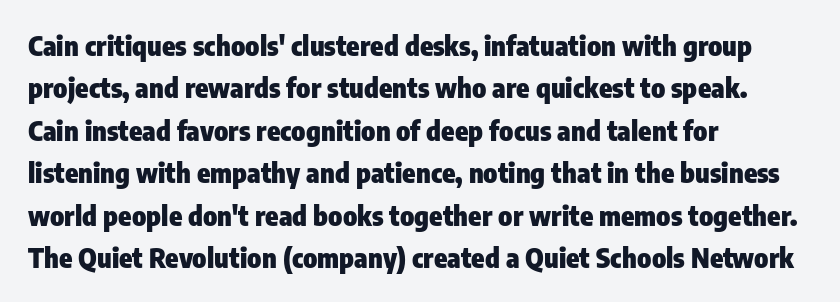
Q: Is the text bold? A: Yes.
Q: Is the text italic (slanted)? A: No, it is upright.
Q: Is the text underlined? A: No.
Q: How is the paragraph aligned? A: Left-aligned.
Q: Is the spacing between letters normal or unusually wide? A: Normal.
Q: Is the spacing between lines tight, normal or loose? A: Normal.
